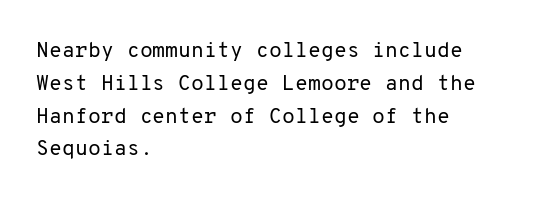
{"italic": "no", "bold": "no", "underline": "no", "align": "left", "line_spacing": "normal", "line_spacing_ratio": 1.56, "letter_spacing": "normal", "letter_spacing_em": 0.0, "glyph_px": 21}
